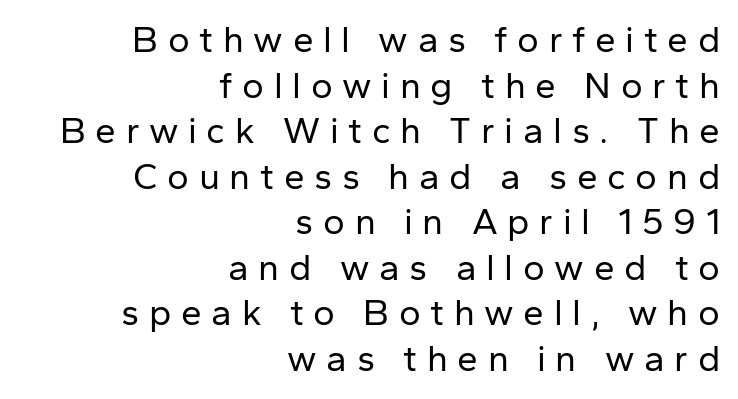
Q: Is the text bold? A: No.
Q: Is the text italic (slanted)? A: No, it is upright.
Q: Is the typeface a serif or a sans-serif typeface? A: Sans-serif.
Q: Is the text underlined? A: No.
Q: How is the paragraph aligned? A: Right-aligned.
Q: Is the spacing between letters normal or unusually wide? A: Unusually wide.
Q: Width (condensed, normal, or wide)? A: Normal.
Q: Stroke contrast? A: Low.
Q: x-height? A: Medium.
Q: Monospaced? A: No.
